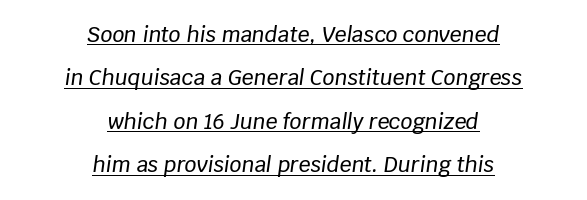
Q: Is the text italic (slanted)? A: Yes, it leans right by about 8 degrees.
Q: Is the text underlined? A: Yes.
Q: How is the paragraph aligned? A: Centered.
Q: Is the spacing between letters normal or unusually wide? A: Normal.
Q: Is the spacing between lines tight, normal or loose? A: Loose.
